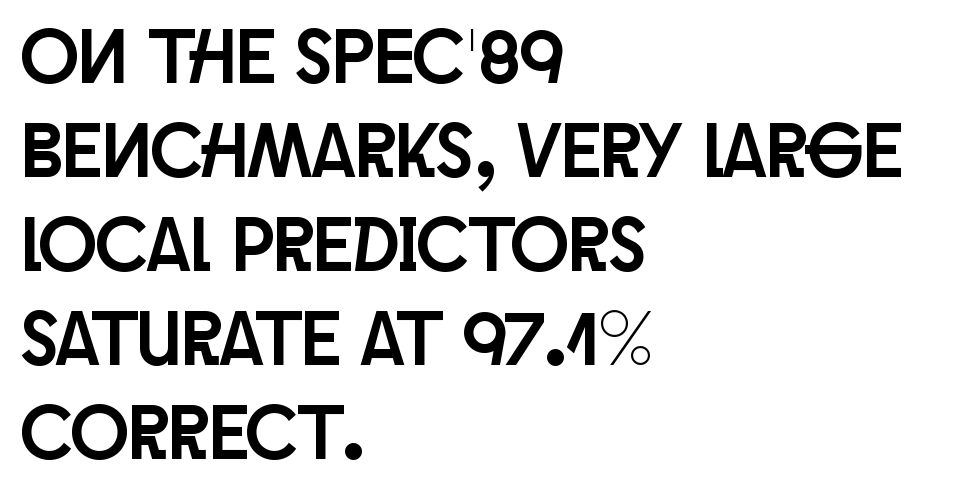
Anything drawn beneath the words? Only blank space. A typesetter would label this face a sans. Notice how the passage keeps a crisp vertical edge on the left only. Notice how the stems are strictly vertical — no italics here. The rendering uses natural spacing where letterforms have individual widths.
